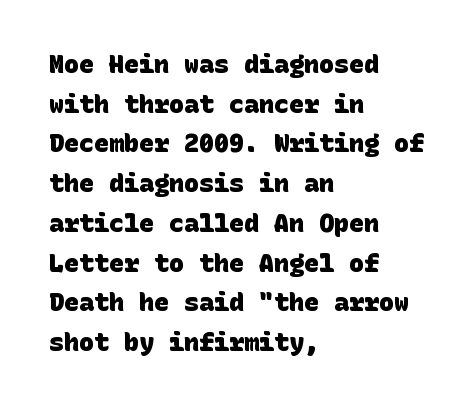
{"bold": "yes", "underline": "no", "align": "left", "line_spacing": "normal", "line_spacing_ratio": 1.59, "letter_spacing": "normal", "letter_spacing_em": 0.0, "glyph_px": 25}
